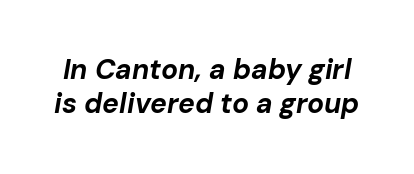
The image shows 28 px bold type, italic (leaning right); set line spacing 1.23x, normal letter spacing, not underlined; low stroke contrast and a medium x-height.
